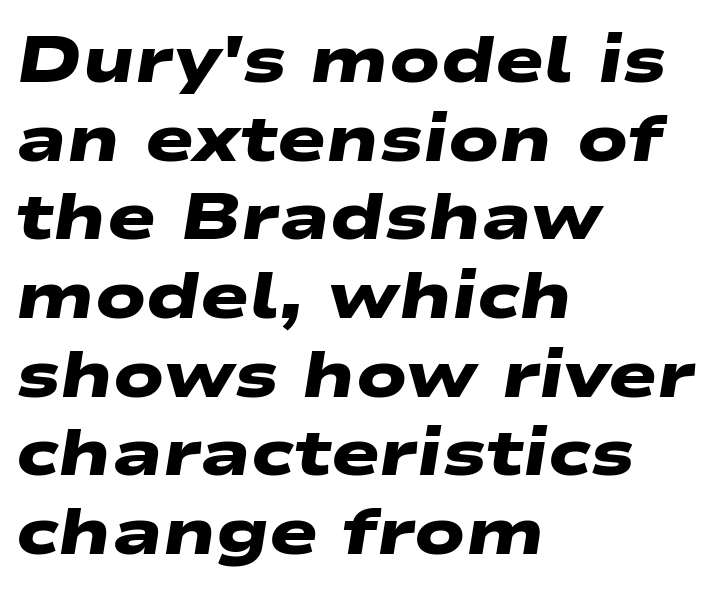
I'd call this a sans setting — the letters go barefoot. Unmarked baselines from the first word to the last. Here the glyphs are tracked normally, forming tight word shapes. The passage shown is typed in a proportional face where columns would drift. The paragraph shown leans on its left margin. Strong, thick strokes mark this as bold type.
